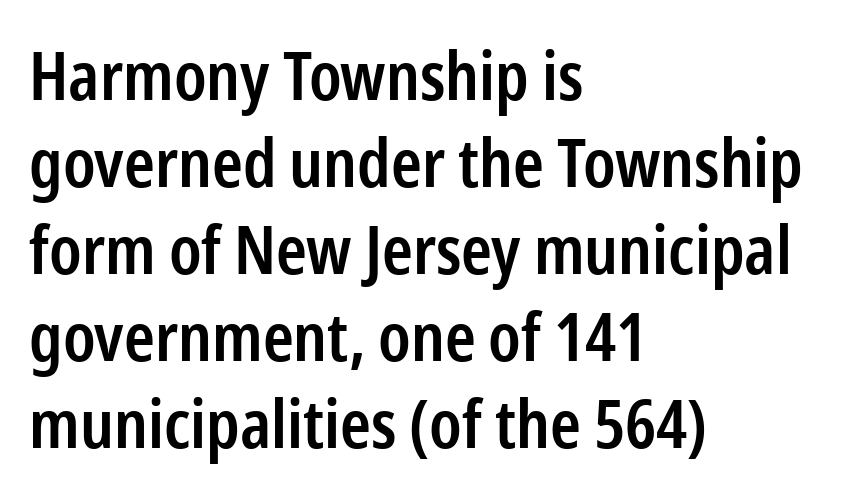
The image shows 66 px semibold, condensed sans-serif type, upright; set left-aligned, normal line spacing (1.32x), normal letter spacing, not underlined; low stroke contrast and a medium x-height.
